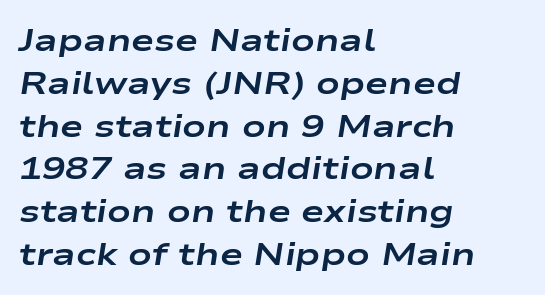
{"italic": "yes", "lean": "right", "slant_degrees": 9, "bold": "yes", "weight": "bold", "width": "wide", "stroke_contrast": "low", "x_height": "medium", "monospaced": "no", "underline": "no", "align": "left", "line_spacing": "normal", "line_spacing_ratio": 1.38, "letter_spacing": "normal", "letter_spacing_em": 0.0, "glyph_px": 31}
